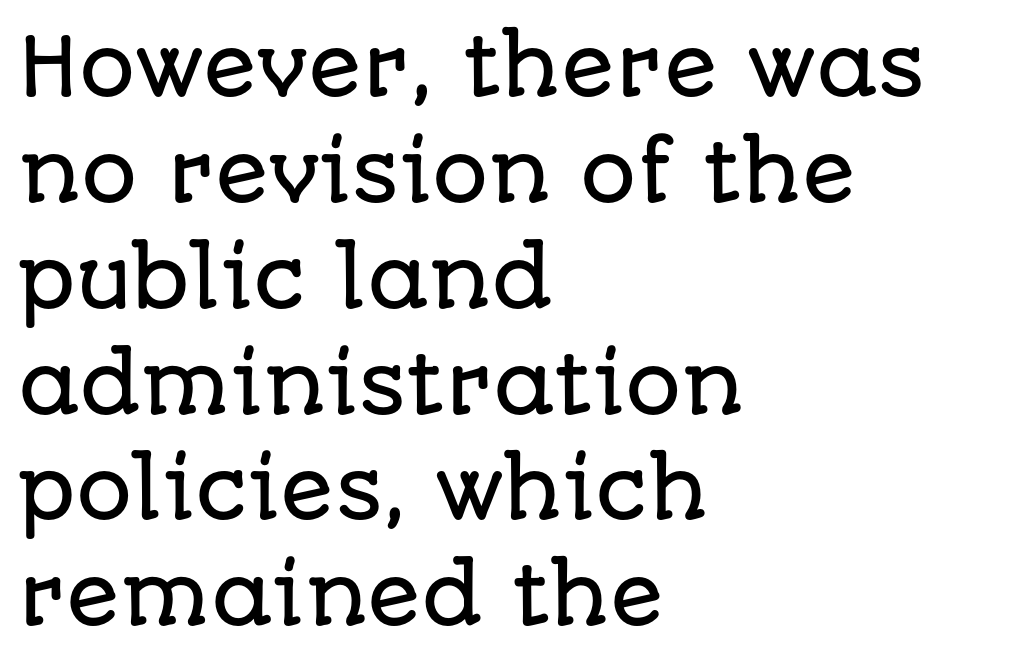
Unmarked baselines from the first word to the last. In CSS terms this would be text-align: left. The lettering stays uniformly vertical, giving the passage a roman look. What stands out about the letter spacing? Nothing — it is the standard amount.
